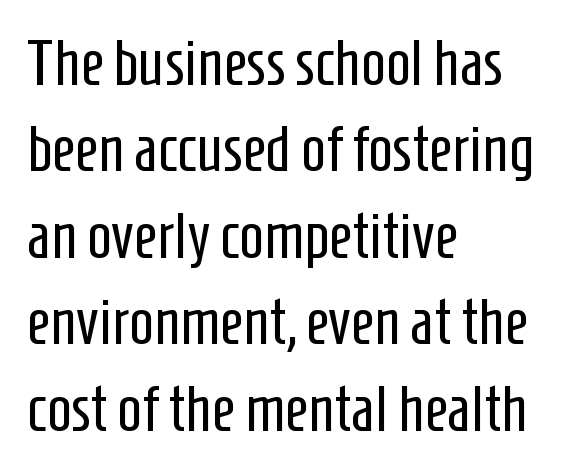
How are the letters spaced? Ordinarily, with no added tracking. In CSS terms this would be text-align: left. The typography opts for an upright posture over an oblique one. Vertical stems look standard width or narrower in stroke. The gap between lines stays unmarked. The face used here is a sans, in the tradition of grotesques and geometrics.
